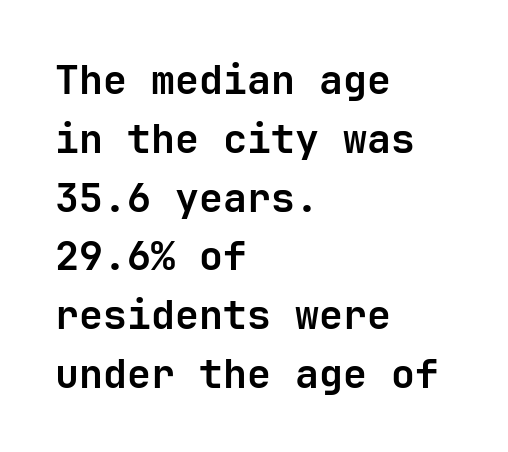
The image shows 40 px semibold sans-serif type, upright; set left-aligned, normal line spacing (1.47x), normal letter spacing, not underlined; low stroke contrast and a medium x-height.
